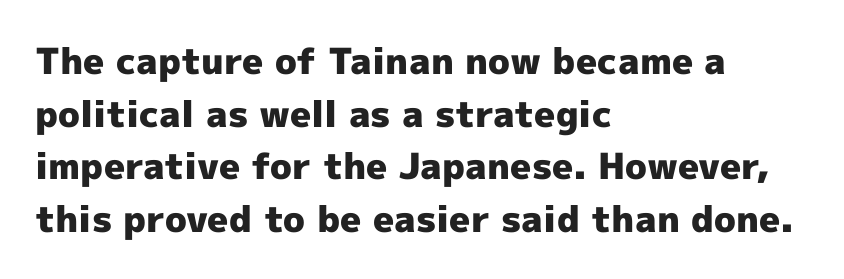
Q: Is the text bold? A: Yes.
Q: Is the text italic (slanted)? A: No, it is upright.
Q: Is the typeface a serif or a sans-serif typeface? A: Sans-serif.
Q: Is the text underlined? A: No.
Q: How is the paragraph aligned? A: Left-aligned.
Q: Is the spacing between letters normal or unusually wide? A: Normal.
Q: Is the spacing between lines tight, normal or loose? A: Normal.
Q: Width (condensed, normal, or wide)? A: Normal.
Q: x-height? A: Medium.
Q: Monospaced? A: No.
